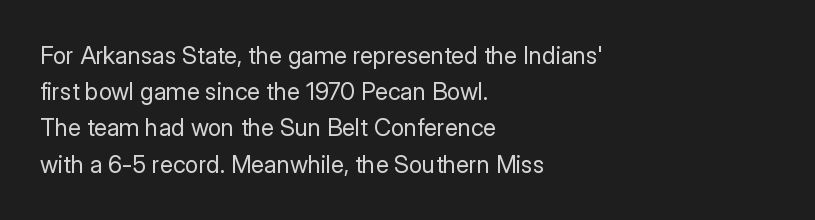
The image shows 24 px text type, upright; set left-aligned, normal line spacing (1.51x), normal letter spacing, not underlined.
